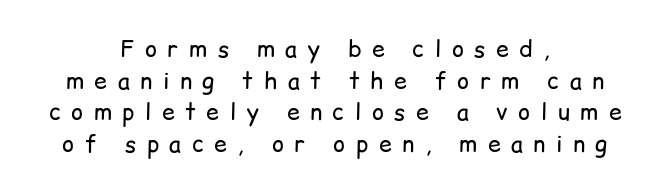
Nothing heavy about these letters — not bold at all. Honestly, the letter spacing is so wide it's the main thing you notice. The passage shown is not underscored anywhere. What's the leading like? Ordinary, nothing unusual.
